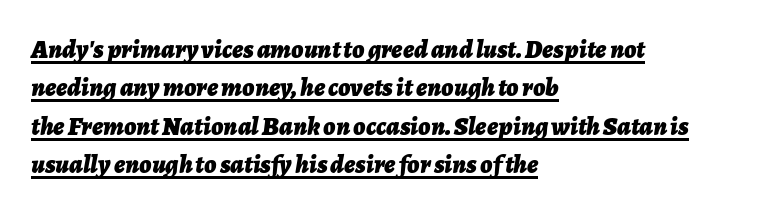
{"italic": "yes", "lean": "right", "slant_degrees": 7, "bold": "yes", "underline": "yes", "align": "left", "line_spacing": "normal", "line_spacing_ratio": 1.48, "letter_spacing": "normal", "letter_spacing_em": 0.0, "glyph_px": 26}
